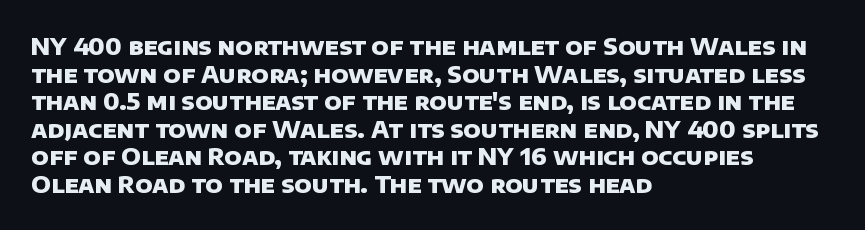
The image shows 23 px bold type; set left-aligned, line spacing 1.2x, normal letter spacing, not underlined.
